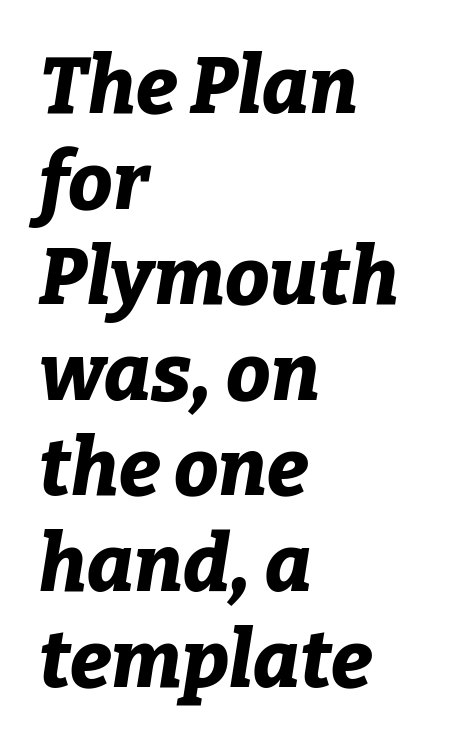
Q: Is the text bold? A: Yes.
Q: Is the text italic (slanted)? A: Yes, it leans right by about 9 degrees.
Q: Is the text underlined? A: No.
Q: How is the paragraph aligned? A: Left-aligned.
Q: Is the spacing between letters normal or unusually wide? A: Normal.
Q: Width (condensed, normal, or wide)? A: Normal.
Q: Stroke contrast? A: Low.
Q: x-height? A: Medium.
Q: Monospaced? A: No.
